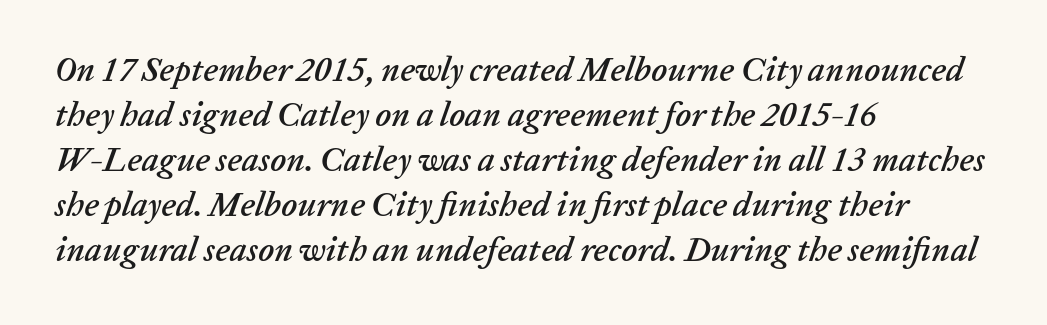
Q: Is the text italic (slanted)? A: Yes, it leans right by about 20 degrees.
Q: Is the text underlined? A: No.
Q: How is the paragraph aligned? A: Left-aligned.
Q: Is the spacing between letters normal or unusually wide? A: Normal.
Q: Is the spacing between lines tight, normal or loose? A: Normal.
Q: Width (condensed, normal, or wide)? A: Normal.
Q: Stroke contrast? A: Low.
Q: x-height? A: Medium.
Q: Monospaced? A: No.
